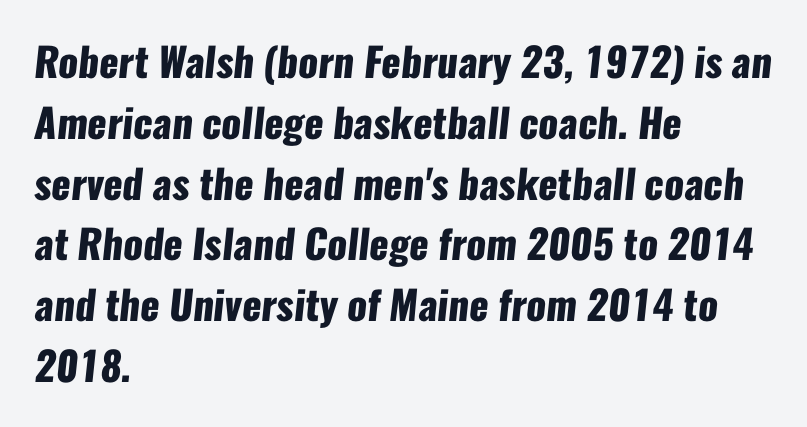
Is there much room between lines? A standard amount, neither cramped nor airy. Notice how the passage keeps a crisp vertical edge on the left only. Spacing verdict: proportional, widths tailored to each character. Default kerning and tracking; the words read as compact shapes. The gap between lines stays unmarked. The characters display no serif detailing; their extremities are plain.
